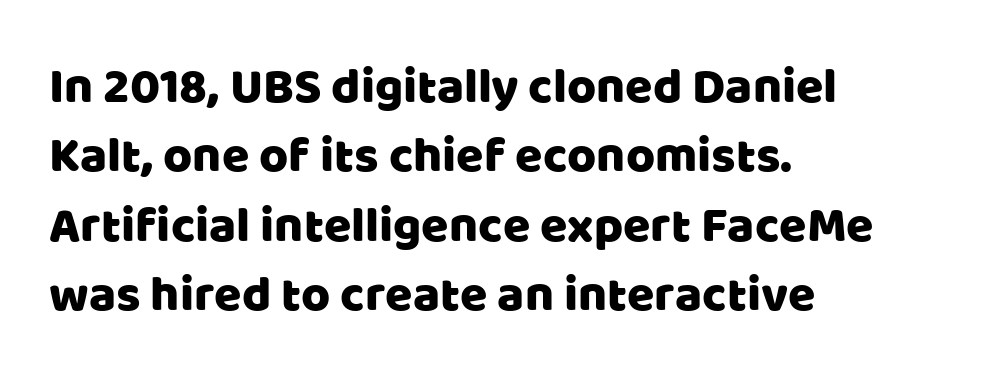
{"serif": "no", "italic": "no", "width": "normal", "stroke_contrast": "low", "x_height": "large", "monospaced": "no", "underline": "no", "align": "left", "line_spacing": "normal", "line_spacing_ratio": 1.39, "letter_spacing": "normal", "letter_spacing_em": 0.0, "glyph_px": 50}
